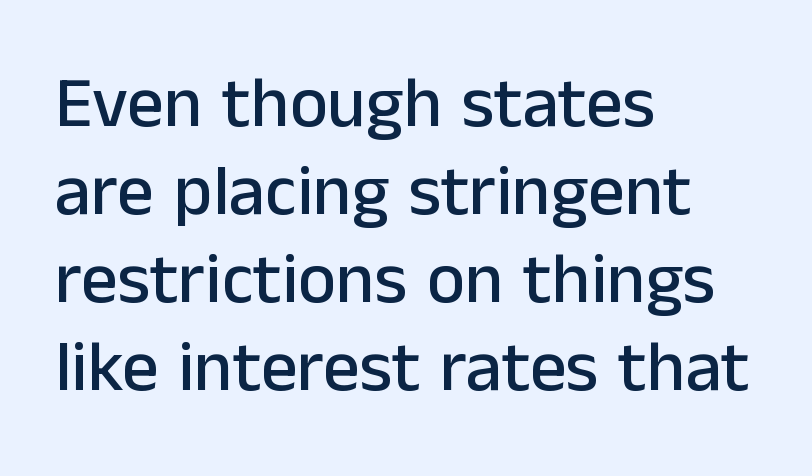
Serifs: no, the terminals of the letterforms are clean. What stands out about the letter spacing? Nothing — it is the standard amount. A bare baseline throughout the passage. A typesetter would call this proportional, since set widths differ per character.
